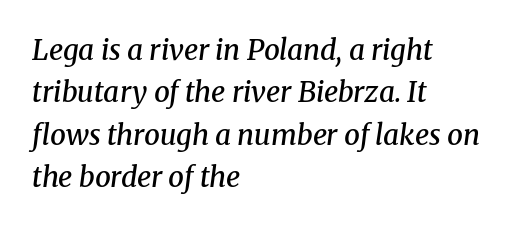
Q: Is the text bold? A: Semi-bold.
Q: Is the text italic (slanted)? A: Yes, it leans right by about 8 degrees.
Q: Is the typeface a serif or a sans-serif typeface? A: Serif.
Q: Is the text underlined? A: No.
Q: How is the paragraph aligned? A: Left-aligned.
Q: Is the spacing between letters normal or unusually wide? A: Normal.
Q: Is the spacing between lines tight, normal or loose? A: Normal.
Q: Width (condensed, normal, or wide)? A: Normal.
Q: Stroke contrast? A: Medium.
Q: x-height? A: Medium.
Q: Monospaced? A: No.
